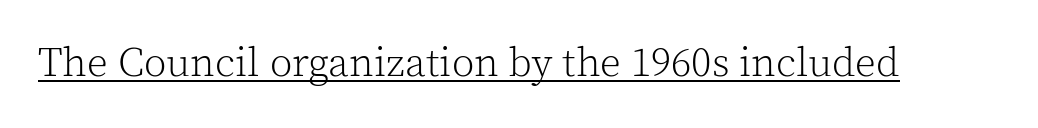
Q: Is the text bold? A: No.
Q: Is the text italic (slanted)? A: No, it is upright.
Q: Is the typeface a serif or a sans-serif typeface? A: Serif.
Q: Is the text underlined? A: Yes.
Q: Is the spacing between letters normal or unusually wide? A: Normal.
Q: Width (condensed, normal, or wide)? A: Normal.
Q: x-height? A: Medium.
Q: Monospaced? A: No.
